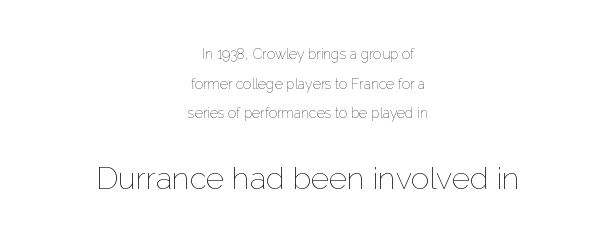
The image shows 31 px thin type, upright; set centered, loose line spacing (2.12x), normal letter spacing, not underlined; the second (bottom) block is 2.21x larger; low stroke contrast and a medium x-height.
